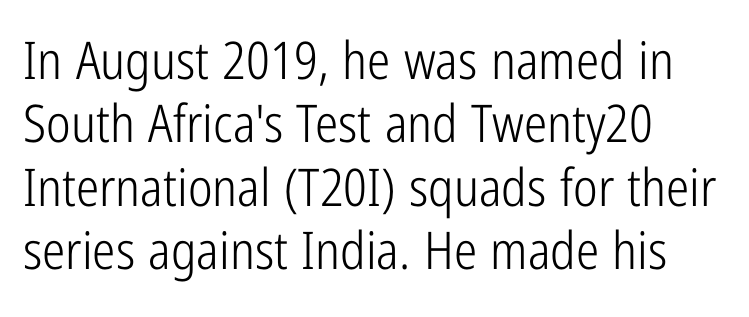
The image shows 52 px light, condensed sans-serif type, upright; set left-aligned, line spacing 1.22x, normal letter spacing, not underlined; low stroke contrast and a medium x-height.
